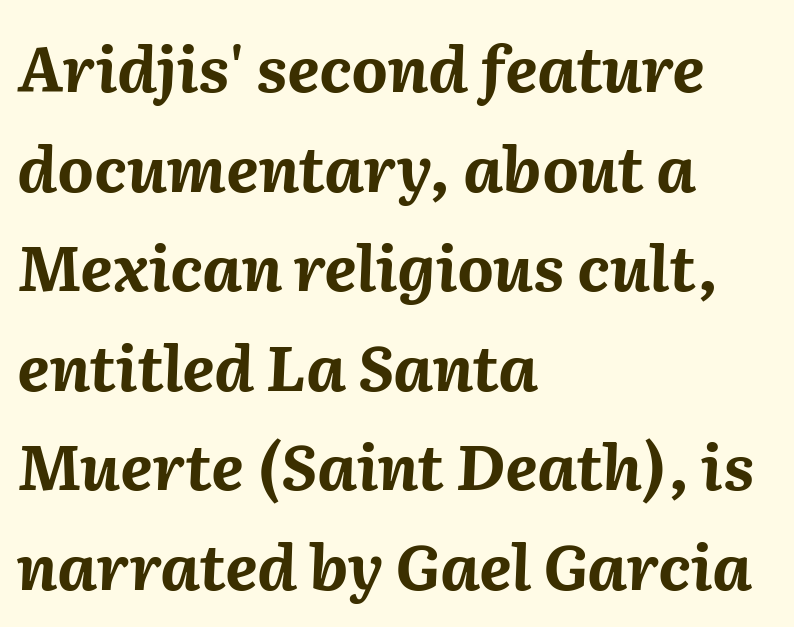
Q: Is the text bold? A: Yes.
Q: Is the text italic (slanted)? A: Yes, it leans right by about 2 degrees.
Q: Is the text underlined? A: No.
Q: How is the paragraph aligned? A: Left-aligned.
Q: Is the spacing between letters normal or unusually wide? A: Normal.
Q: Is the spacing between lines tight, normal or loose? A: Normal.
Q: Width (condensed, normal, or wide)? A: Normal.
Q: Stroke contrast? A: Medium.
Q: x-height? A: Medium.
Q: Monospaced? A: No.
